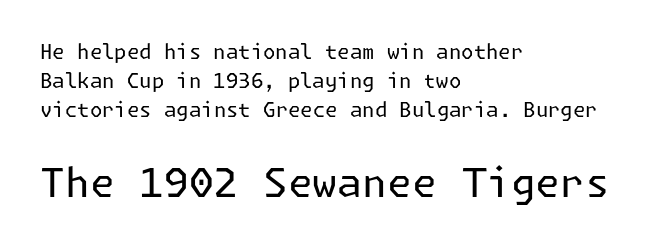
{"serif": "no", "italic": "no", "bold": "no", "weight": "regular", "width": "normal", "stroke_contrast": "low", "x_height": "medium", "underline": "no", "align": "left", "line_spacing": "normal", "line_spacing_ratio": 1.45, "letter_spacing": "normal", "letter_spacing_em": 0.0, "larger_block": "second", "size_ratio": 2.0, "glyph_px": 40}
